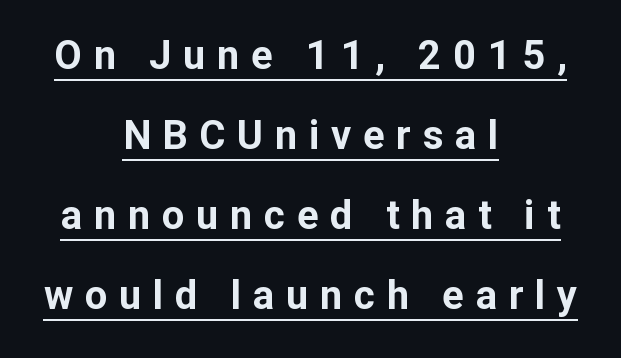
{"serif": "no", "italic": "no", "bold": "yes", "weight": "bold", "width": "normal", "stroke_contrast": "low", "x_height": "medium", "monospaced": "no", "underline": "yes", "align": "center", "line_spacing": "loose", "line_spacing_ratio": 2.0, "letter_spacing": "wide", "letter_spacing_em": 0.29, "glyph_px": 40}
